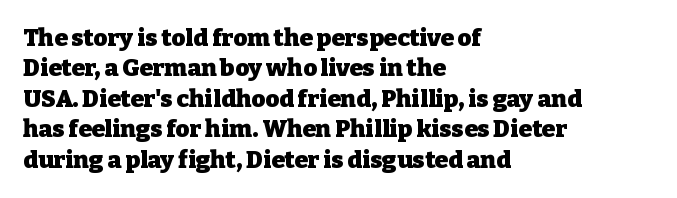
The image shows 24 px bold type, upright; set left-aligned, normal line spacing (1.27x), normal letter spacing, not underlined.
